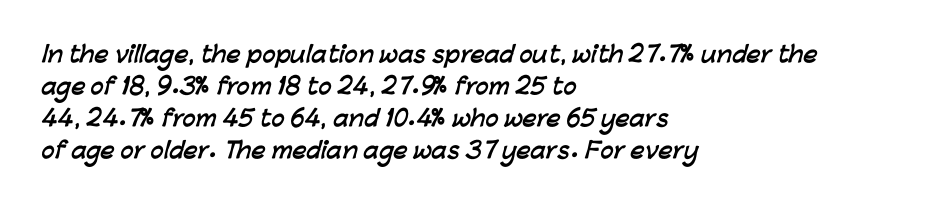
Q: Is the text bold? A: Yes.
Q: Is the text underlined? A: No.
Q: How is the paragraph aligned? A: Left-aligned.
Q: Is the spacing between letters normal or unusually wide? A: Normal.
Q: Is the spacing between lines tight, normal or loose? A: Normal.
